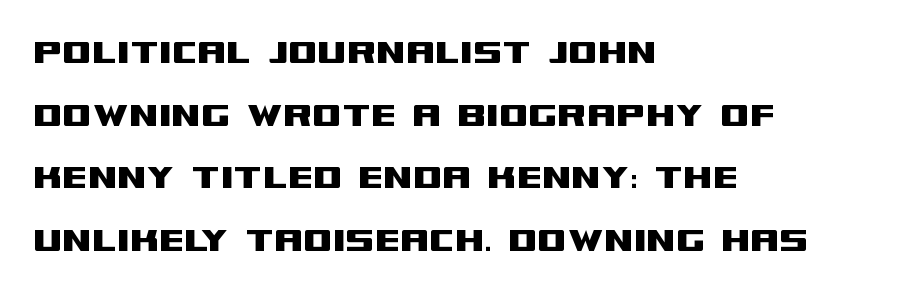
Q: Is the text italic (slanted)? A: No, it is upright.
Q: Is the typeface a serif or a sans-serif typeface? A: Sans-serif.
Q: Is the text underlined? A: No.
Q: How is the paragraph aligned? A: Left-aligned.
Q: Is the spacing between letters normal or unusually wide? A: Normal.
Q: Is the spacing between lines tight, normal or loose? A: Normal.
Q: Width (condensed, normal, or wide)? A: Wide.
Q: Stroke contrast? A: Medium.
Q: x-height? A: Large.
Q: Monospaced? A: No.
